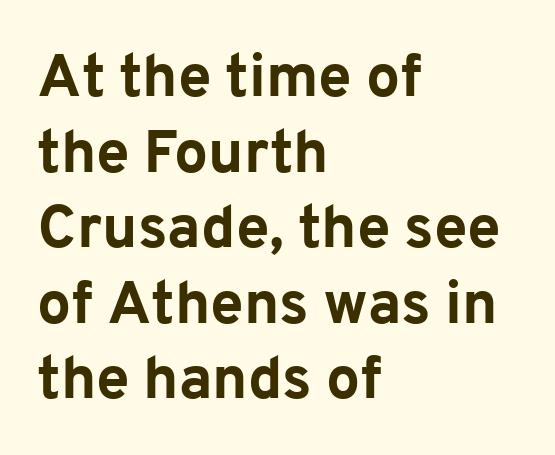
The space directly below the letters is spotless. Notice how descenders clear the ascenders below comfortably — that's standard leading. Caption: standard tracking, unaltered. Thick stems and heavy bowls — unmistakably bold. The face used here is proportionally spaced, like ordinary book or web type.
